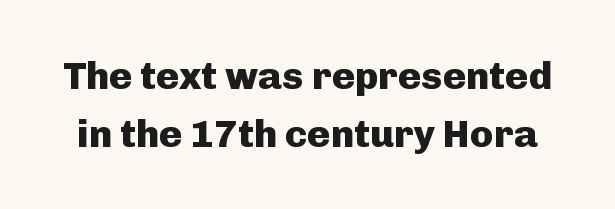
Each letter keeps its own natural width here, so spacing adapts to shape. The lines sit at an ordinary, default distance from one another. Type style note: lacks serifs. The foot of each line stays bare and open. Students, this is bold: see how much ink each stroke carries.
